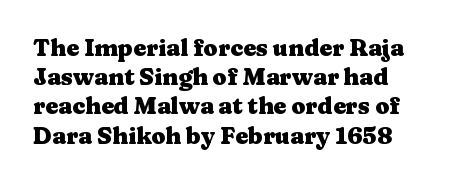
Q: Is the text bold? A: Yes.
Q: Is the text italic (slanted)? A: No, it is upright.
Q: Is the text underlined? A: No.
Q: How is the paragraph aligned? A: Left-aligned.
Q: Is the spacing between letters normal or unusually wide? A: Normal.
Q: Is the spacing between lines tight, normal or loose? A: Normal.
